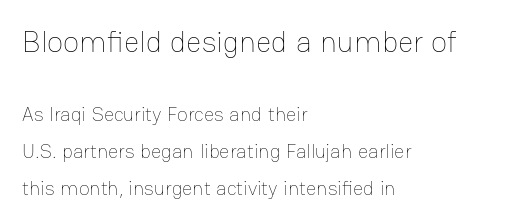
Q: Is the text bold? A: No.
Q: Is the text italic (slanted)? A: No, it is upright.
Q: Is the text underlined? A: No.
Q: How is the paragraph aligned? A: Left-aligned.
Q: Is the spacing between letters normal or unusually wide? A: Normal.
Q: Which block of text is set in a larger size, the first (top) or the second (bottom)? A: The first (top) one.
Q: Width (condensed, normal, or wide)? A: Normal.
Q: Stroke contrast? A: Low.
Q: x-height? A: Medium.
Q: Monospaced? A: No.
